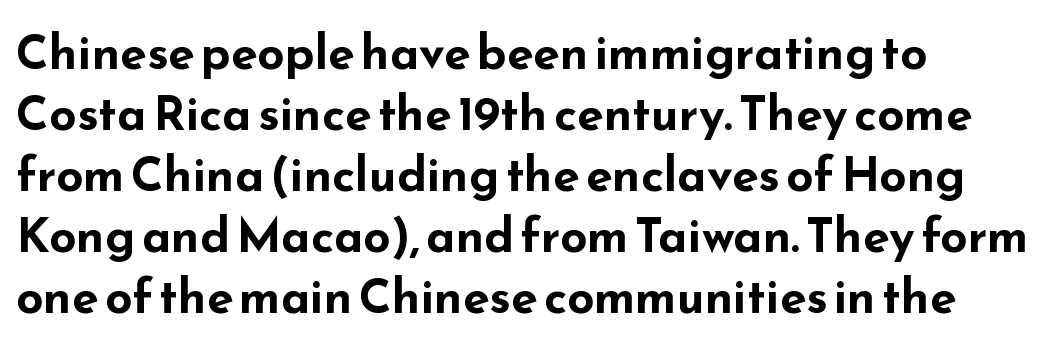
{"serif": "no", "italic": "no", "bold": "yes", "weight": "bold", "width": "wide", "stroke_contrast": "low", "x_height": "small", "monospaced": "no", "underline": "no", "align": "left", "line_spacing": "normal", "line_spacing_ratio": 1.27, "letter_spacing": "normal", "letter_spacing_em": 0.0, "glyph_px": 48}
